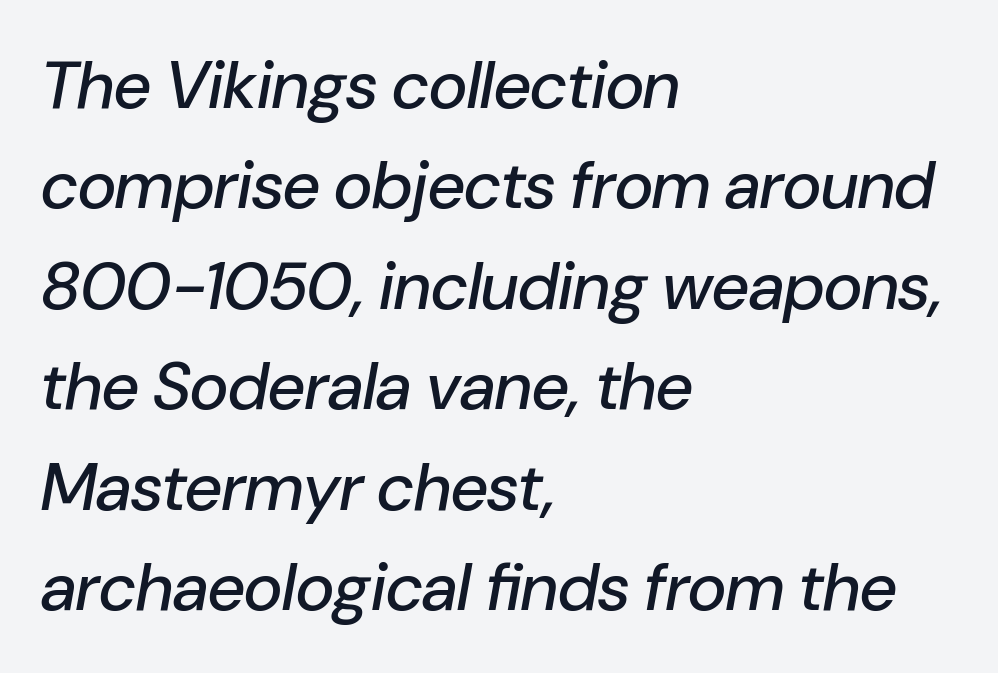
The image shows 67 px text type, italic (leaning right); set left-aligned, normal line spacing (1.5x), normal letter spacing, not underlined; low stroke contrast and a medium x-height.
